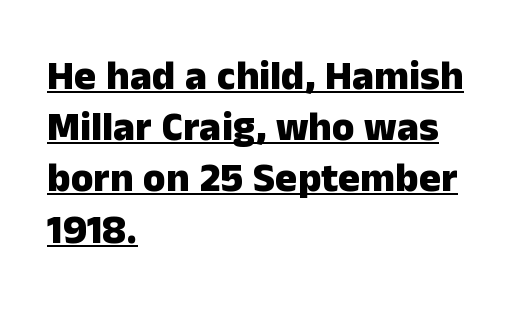
{"serif": "no", "italic": "no", "bold": "yes", "weight": "heavy", "width": "normal", "stroke_contrast": "low", "x_height": "medium", "monospaced": "no", "underline": "yes", "align": "left", "line_spacing": "normal", "line_spacing_ratio": 1.25, "letter_spacing": "normal", "letter_spacing_em": 0.0, "glyph_px": 41}
